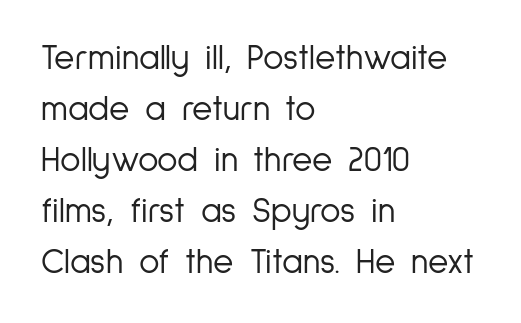
The image shows 35 px light, condensed sans-serif type, upright; set left-aligned, normal line spacing (1.46x), normal letter spacing, not underlined; low stroke contrast and a medium x-height.
